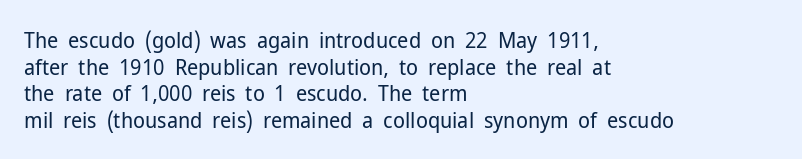
The face used here is rendered with its standard letterfit. The rag falls on the right side of this text block. The typeface has the unassuming heft of standard copy or less. Italic: no, the glyphs are upright roman.
